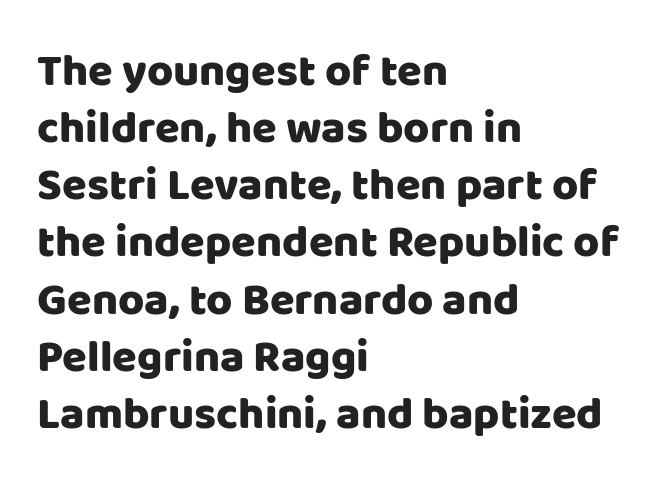
The image shows 45 px sans-serif type, upright; set left-aligned, normal line spacing (1.27x), normal letter spacing, not underlined; low stroke contrast and a large x-height.
